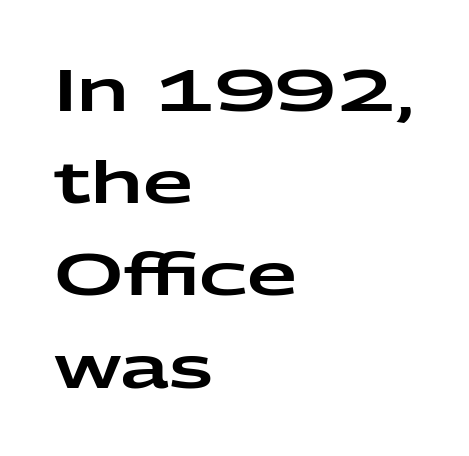
Tall strokes in this sample are plumb rather than angled. This sample uses a sans-serif face. Horizontal bands of white between lines are of average thickness. The zone under the glyphs is completely vacant. Think of a printed novel: that variable character pitch is what you see here.
